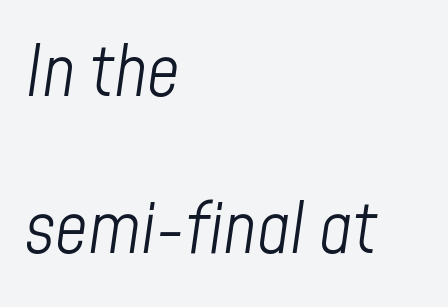
The image shows 71 px light, condensed type, italic (leaning right); set left-aligned, loose line spacing (2.21x), normal letter spacing, not underlined; low stroke contrast and a medium x-height.
